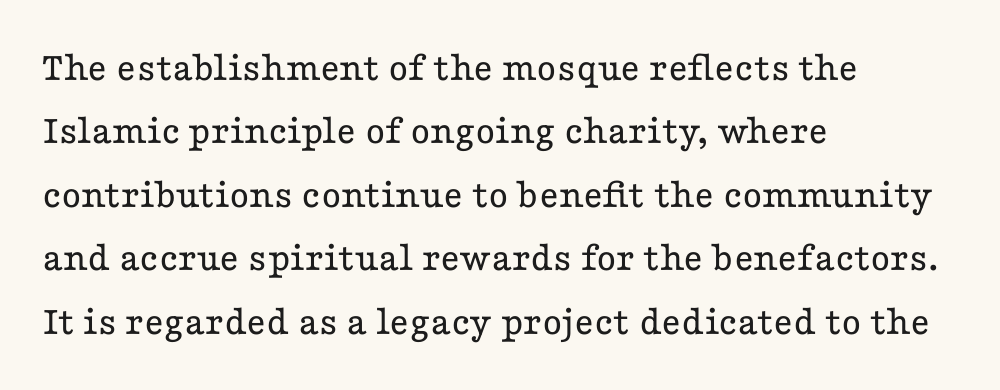
Q: Is the text bold? A: No.
Q: Is the text italic (slanted)? A: No, it is upright.
Q: Is the typeface a serif or a sans-serif typeface? A: Serif.
Q: Is the text underlined? A: No.
Q: How is the paragraph aligned? A: Left-aligned.
Q: Is the spacing between letters normal or unusually wide? A: Normal.
Q: Is the spacing between lines tight, normal or loose? A: Normal.
Q: Width (condensed, normal, or wide)? A: Wide.
Q: Stroke contrast? A: Low.
Q: x-height? A: Medium.
Q: Monospaced? A: No.
